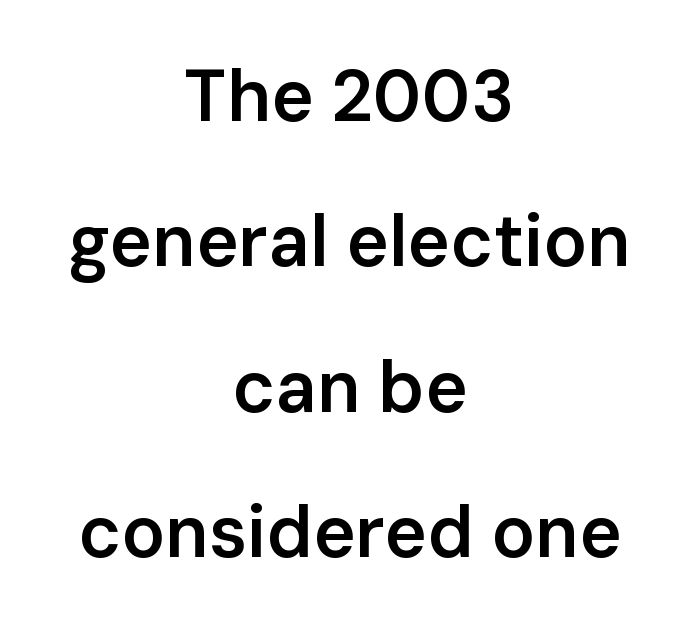
The face used here is proportionally spaced, like ordinary book or web type. A clean baseline with only descenders dipping below it. Set as a demibold, roughly 600 on the weight scale. Upright lettering throughout. The leading is generous, giving the passage an open texture. Type style note: lacks serifs.
